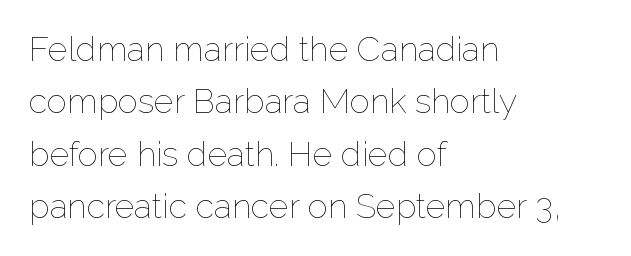
Q: Is the text bold? A: No.
Q: Is the text italic (slanted)? A: No, it is upright.
Q: Is the text underlined? A: No.
Q: How is the paragraph aligned? A: Left-aligned.
Q: Is the spacing between letters normal or unusually wide? A: Normal.
Q: Is the spacing between lines tight, normal or loose? A: Normal.
Q: Width (condensed, normal, or wide)? A: Normal.
Q: Stroke contrast? A: Low.
Q: x-height? A: Medium.
Q: Monospaced? A: No.
